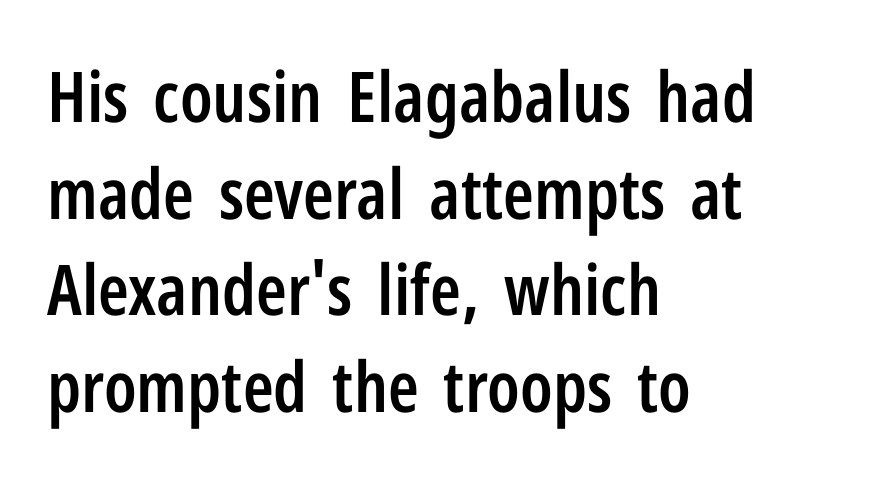
The image shows 70 px semibold, condensed sans-serif type, upright; set left-aligned, normal line spacing (1.38x), normal letter spacing, not underlined; low stroke contrast and a medium x-height.
